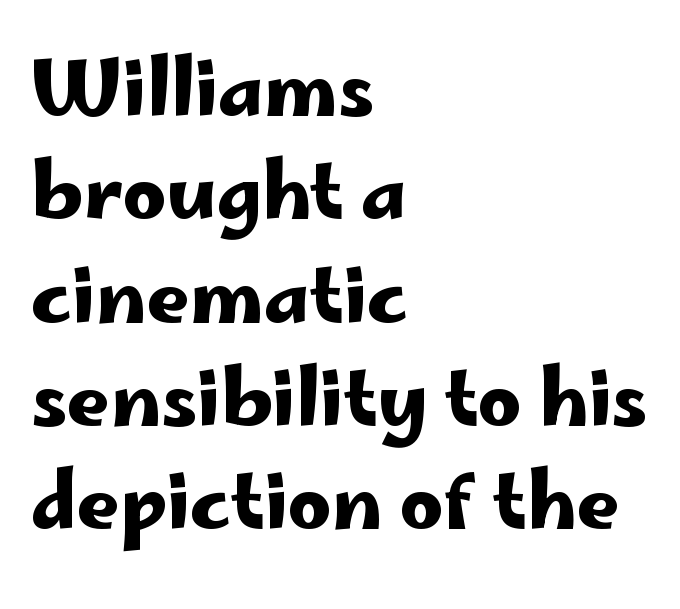
Notice how descenders clear the ascenders below comfortably — that's standard leading. Notice how the stems are strictly vertical — no italics here. Caption: multi-line text, flush left, ragged right. Between one letter and the next there's only the usual sliver of space.
